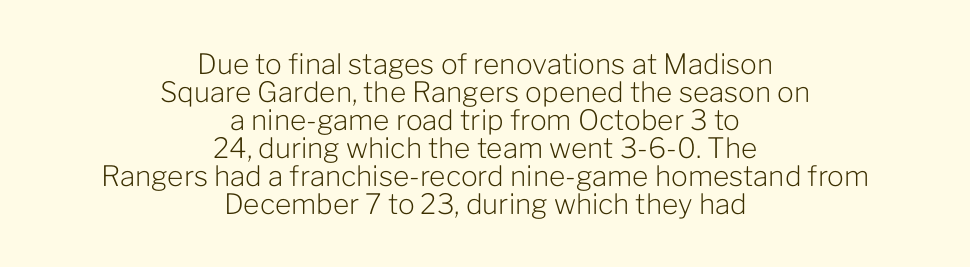
The image shows 28 px light sans-serif type, upright; set centered, tight line spacing (1.0x), normal letter spacing, not underlined; low stroke contrast and a medium x-height.
